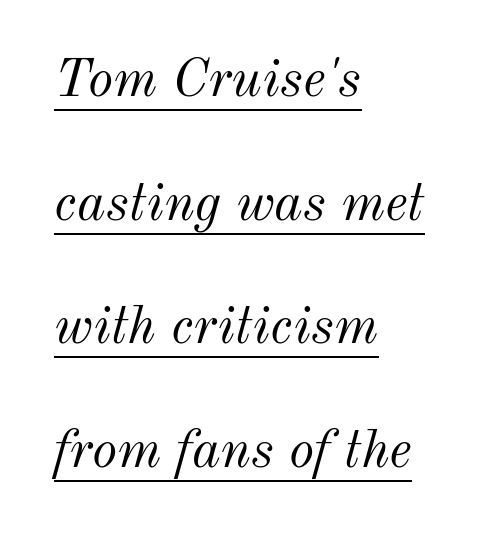
The image shows 54 px light type, italic (leaning right); set left-aligned, loose line spacing (2.29x), normal letter spacing, underlined; medium stroke contrast and a small x-height.
